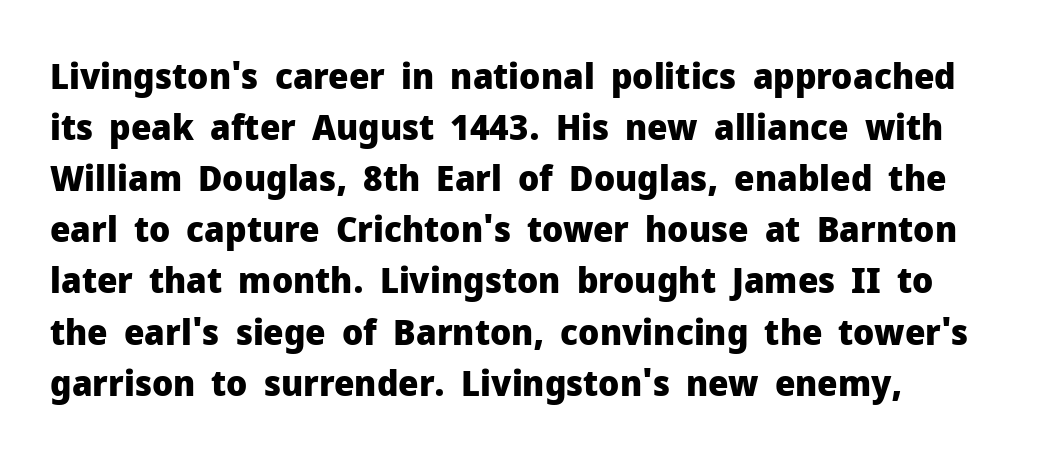
{"serif": "no", "italic": "no", "bold": "yes", "weight": "heavy", "width": "normal", "stroke_contrast": "low", "x_height": "medium", "monospaced": "no", "underline": "no", "line_spacing": "normal", "line_spacing_ratio": 1.42, "letter_spacing": "normal", "letter_spacing_em": 0.0, "glyph_px": 36}
